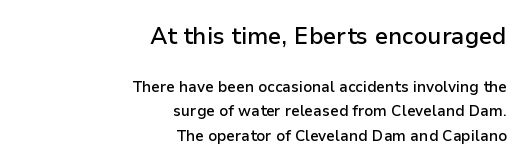
The image shows 23 px text type, upright; set right-aligned, normal line spacing (1.63x), normal letter spacing, not underlined; the first (top) block is 1.53x larger.
